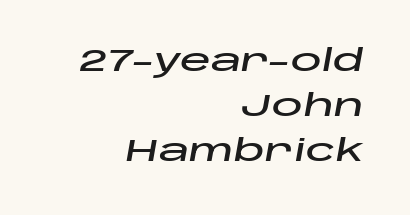
Has an underline been added? It has not. If you drew a line through each stem, it would be angled. Alignment: flush right. Evenly set lines give the paragraph a standard silhouette. The gaps between neighbouring characters are ordinary and unremarkable. Each letter keeps its own natural width here, so spacing adapts to shape.
